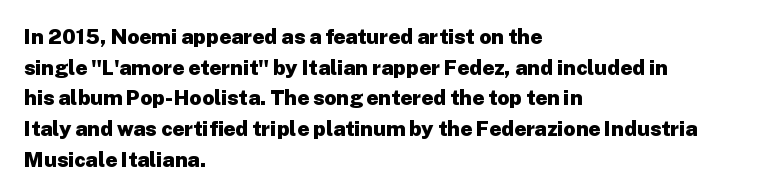
{"italic": "no", "bold": "yes", "underline": "no", "align": "left", "line_spacing": "normal", "line_spacing_ratio": 1.46, "letter_spacing": "normal", "letter_spacing_em": 0.0, "glyph_px": 21}
